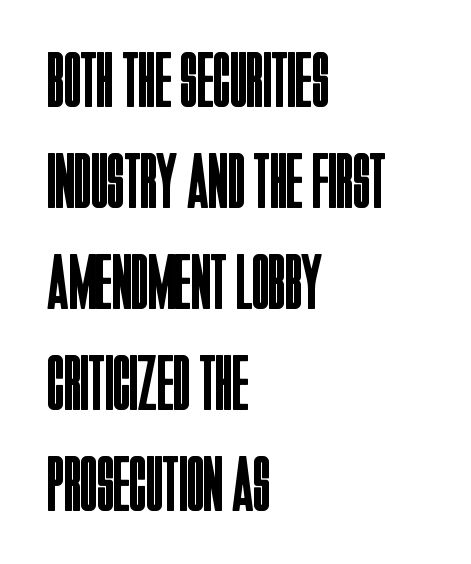
Q: Is the text bold? A: No.
Q: Is the text italic (slanted)? A: No, it is upright.
Q: Is the typeface a serif or a sans-serif typeface? A: Sans-serif.
Q: Is the text underlined? A: No.
Q: How is the paragraph aligned? A: Left-aligned.
Q: Is the spacing between letters normal or unusually wide? A: Normal.
Q: Is the spacing between lines tight, normal or loose? A: Normal.
Q: Width (condensed, normal, or wide)? A: Condensed.
Q: Stroke contrast? A: Low.
Q: x-height? A: Large.
Q: Monospaced? A: No.
